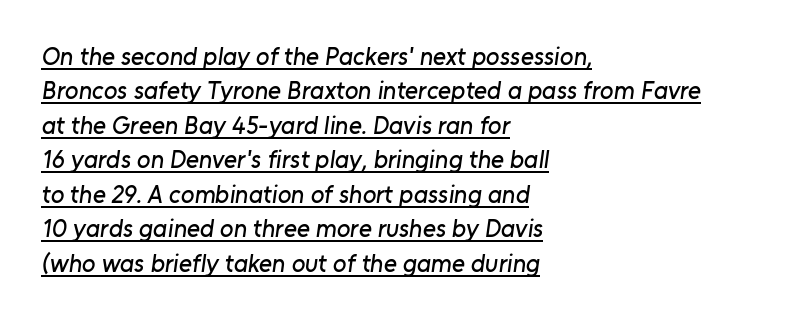
Each line of the rendering has a horizontal stroke beneath the glyphs. Is the letter spacing exaggerated? No — it looks like the ordinary default. The compositor pushed each line to the left boundary. Summary of vertical rhythm: regular, with standard interline spacing.
